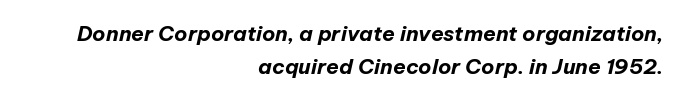
{"italic": "yes", "lean": "right", "slant_degrees": 12, "bold": "yes", "underline": "no", "align": "right", "line_spacing": "normal", "line_spacing_ratio": 1.55, "letter_spacing": "normal", "letter_spacing_em": 0.0, "glyph_px": 21}
